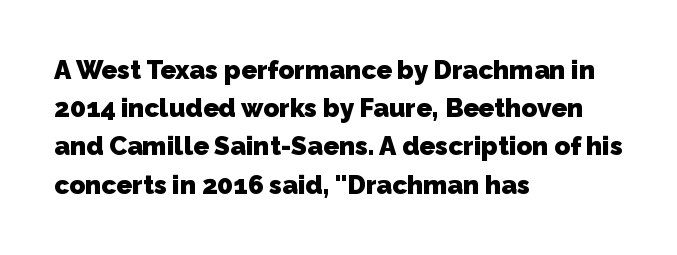
Leading: standard. The line texture is even and compact thanks to regular tracking. The passage is arranged the way most books set body copy — flush left. What weight is shown? A full bold with thick strokes. Clear beneath every line of the passage.
